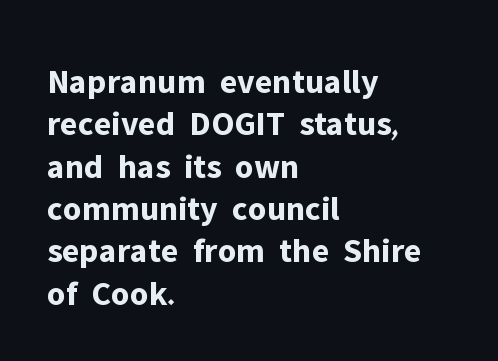
Q: Is the text bold? A: Yes.
Q: Is the text italic (slanted)? A: No, it is upright.
Q: Is the typeface a serif or a sans-serif typeface? A: Sans-serif.
Q: Is the text underlined? A: No.
Q: How is the paragraph aligned? A: Left-aligned.
Q: Is the spacing between letters normal or unusually wide? A: Normal.
Q: Width (condensed, normal, or wide)? A: Normal.
Q: Stroke contrast? A: Low.
Q: x-height? A: Medium.
Q: Monospaced? A: No.
